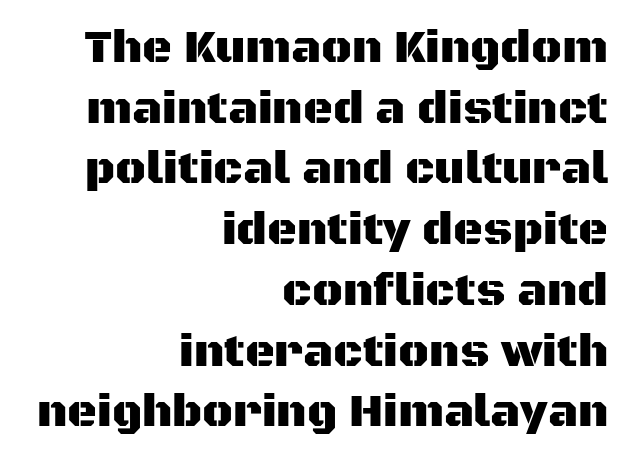
{"serif": "no", "italic": "no", "width": "normal", "stroke_contrast": "medium", "x_height": "large", "monospaced": "no", "underline": "no", "align": "right", "line_spacing": "normal", "line_spacing_ratio": 1.32, "letter_spacing": "normal", "letter_spacing_em": 0.0, "glyph_px": 46}
